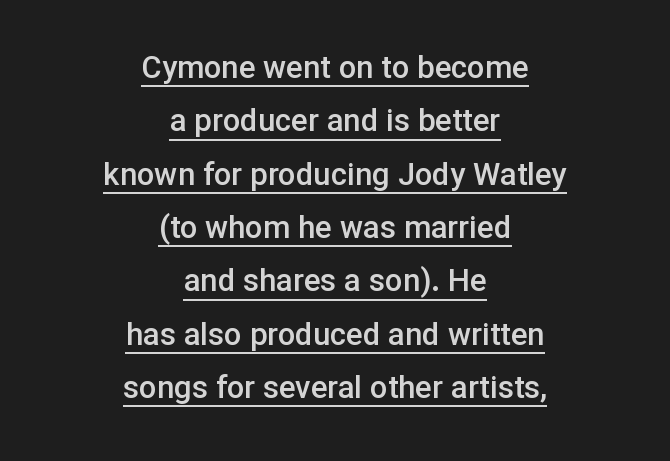
Q: Is the text bold? A: Semi-bold.
Q: Is the text italic (slanted)? A: No, it is upright.
Q: Is the typeface a serif or a sans-serif typeface? A: Sans-serif.
Q: Is the text underlined? A: Yes.
Q: How is the paragraph aligned? A: Centered.
Q: Is the spacing between letters normal or unusually wide? A: Normal.
Q: Width (condensed, normal, or wide)? A: Normal.
Q: Stroke contrast? A: Low.
Q: x-height? A: Medium.
Q: Monospaced? A: No.
